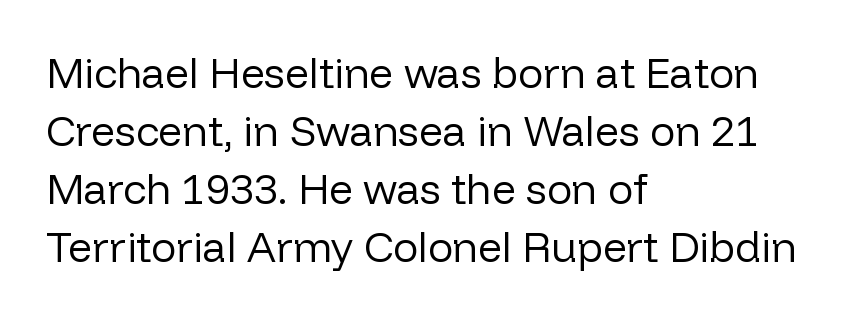
The image shows 42 px regular-weight sans-serif type, upright; set left-aligned, normal line spacing (1.38x), normal letter spacing, not underlined; low stroke contrast and a medium x-height.
